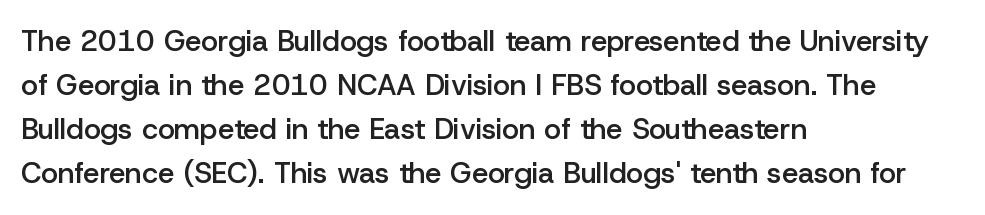
Q: Is the text bold? A: Semi-bold.
Q: Is the text italic (slanted)? A: No, it is upright.
Q: Is the typeface a serif or a sans-serif typeface? A: Sans-serif.
Q: Is the text underlined? A: No.
Q: How is the paragraph aligned? A: Left-aligned.
Q: Is the spacing between letters normal or unusually wide? A: Normal.
Q: Is the spacing between lines tight, normal or loose? A: Normal.
Q: Width (condensed, normal, or wide)? A: Normal.
Q: Stroke contrast? A: Low.
Q: x-height? A: Medium.
Q: Monospaced? A: No.
